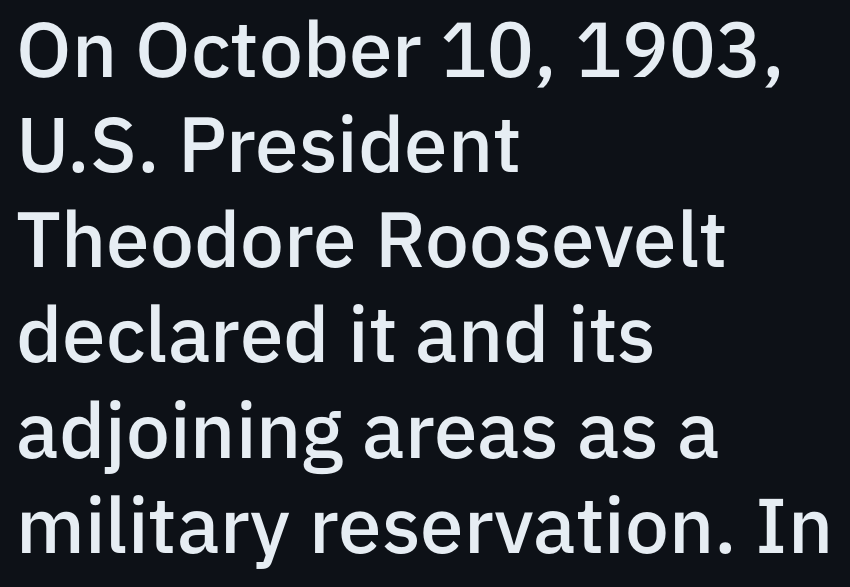
{"serif": "no", "italic": "no", "bold": "semi", "weight": "semibold", "width": "normal", "stroke_contrast": "low", "x_height": "medium", "monospaced": "no", "underline": "no", "align": "left", "line_spacing_ratio": 1.22, "letter_spacing": "normal", "letter_spacing_em": 0.0, "glyph_px": 78}
